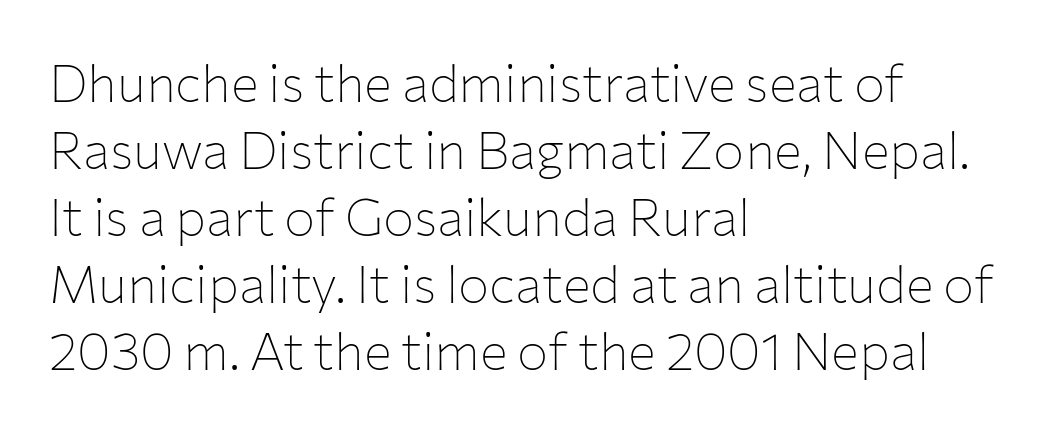
Look at the tracking — it's just the regular setting, nothing added. Note the varied advance widths — an 'i' is clearly narrower than an 'm'. The rendering anchors every line to the left-hand side. Weight: in the light-to-regular range. Does the leading feel generous? No, just average.
